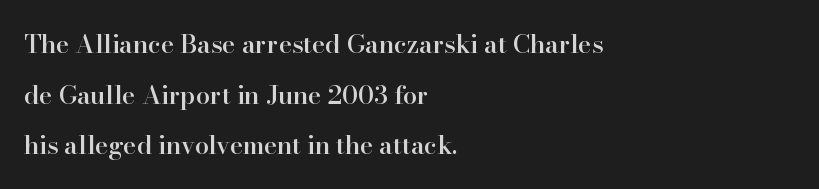
Q: Is the text bold? A: Semi-bold.
Q: Is the text italic (slanted)? A: No, it is upright.
Q: Is the text underlined? A: No.
Q: How is the paragraph aligned? A: Left-aligned.
Q: Is the spacing between letters normal or unusually wide? A: Normal.
Q: Is the spacing between lines tight, normal or loose? A: Loose.
